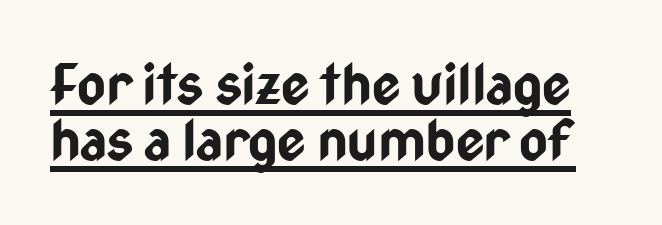
It's the straight-up-and-down kind of type. These words are printed bold, with thick strokes throughout. No feet cap the strokes, marking this as sans-serif type. Here the designer chose a conventional face with non-uniform glyph widths.
